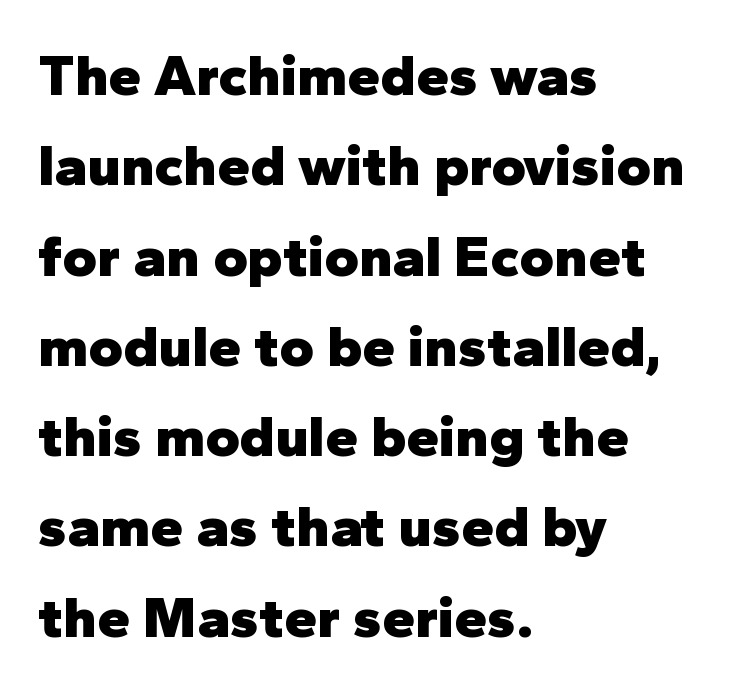
{"serif": "no", "italic": "no", "bold": "yes", "weight": "heavy", "width": "normal", "stroke_contrast": "low", "x_height": "medium", "monospaced": "no", "underline": "no", "align": "left", "line_spacing": "normal", "line_spacing_ratio": 1.53, "letter_spacing": "normal", "letter_spacing_em": 0.0, "glyph_px": 59}
